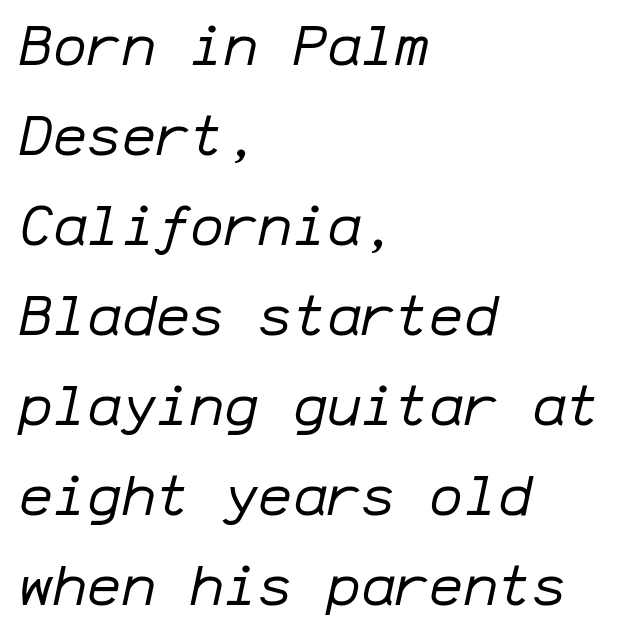
The image shows 57 px regular-weight type, italic (leaning right), monospaced; set left-aligned, normal line spacing (1.58x), normal letter spacing, not underlined; low stroke contrast and a medium x-height.
